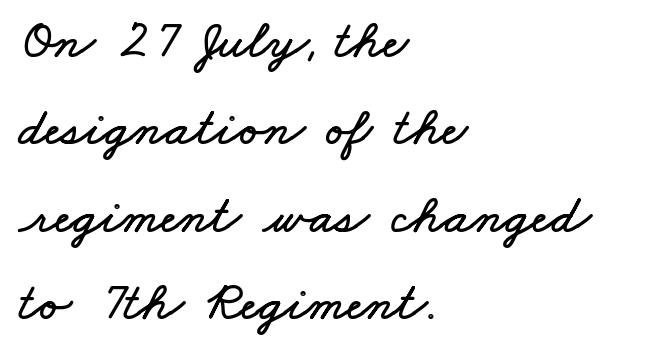
Q: Is the text underlined? A: No.
Q: How is the paragraph aligned? A: Left-aligned.
Q: Is the spacing between letters normal or unusually wide? A: Normal.
Q: Is the spacing between lines tight, normal or loose? A: Normal.
Q: Width (condensed, normal, or wide)? A: Wide.
Q: Stroke contrast? A: Low.
Q: x-height? A: Small.
Q: Monospaced? A: No.
